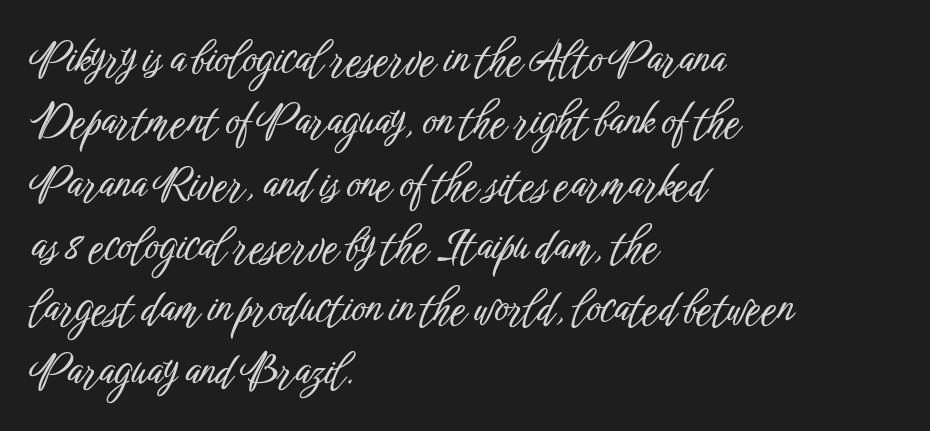
{"serif": "no", "width": "condensed", "stroke_contrast": "low", "x_height": "medium", "monospaced": "no", "underline": "no", "align": "left", "line_spacing": "normal", "line_spacing_ratio": 1.45, "letter_spacing": "normal", "letter_spacing_em": 0.0, "glyph_px": 43}
